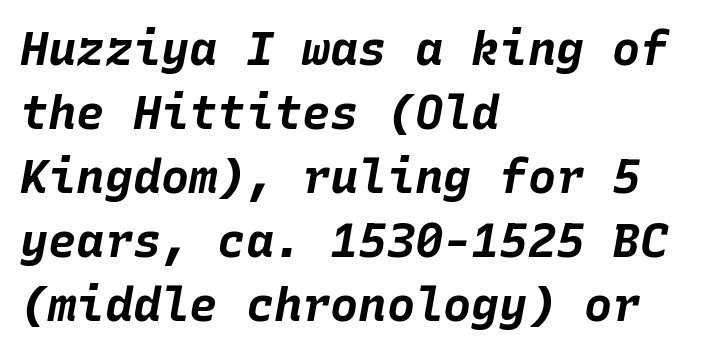
Q: Is the text bold? A: Yes.
Q: Is the text italic (slanted)? A: Yes, it leans right by about 10 degrees.
Q: Is the text underlined? A: No.
Q: How is the paragraph aligned? A: Left-aligned.
Q: Is the spacing between letters normal or unusually wide? A: Normal.
Q: Is the spacing between lines tight, normal or loose? A: Normal.
Q: Width (condensed, normal, or wide)? A: Normal.
Q: Stroke contrast? A: Low.
Q: x-height? A: Large.
Q: Monospaced? A: Yes.
